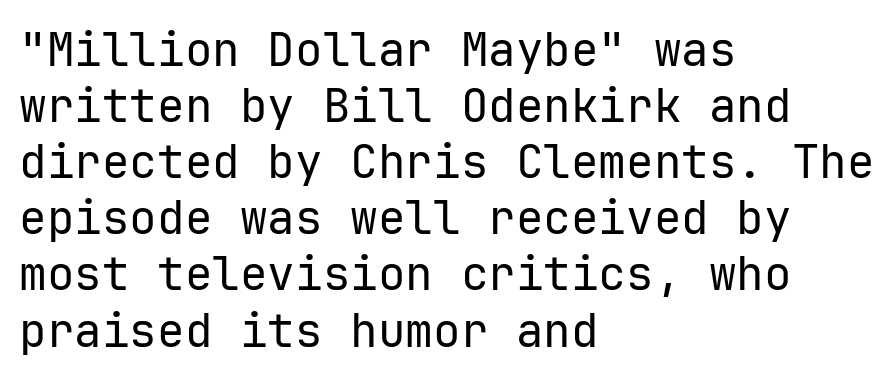
Caption: standard tracking, unaltered. This is sans-serif lettering, the kind often seen on screens and signage. In CSS terms this would be text-align: left. Is there any slant? The stems are plumb.
